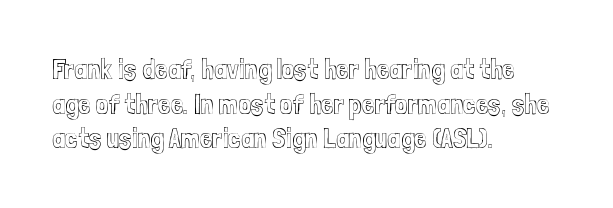
Q: Is the text italic (slanted)? A: No, it is upright.
Q: Is the text underlined? A: No.
Q: How is the paragraph aligned? A: Left-aligned.
Q: Is the spacing between letters normal or unusually wide? A: Normal.
Q: Width (condensed, normal, or wide)? A: Condensed.
Q: x-height? A: Medium.
Q: Monospaced? A: No.
